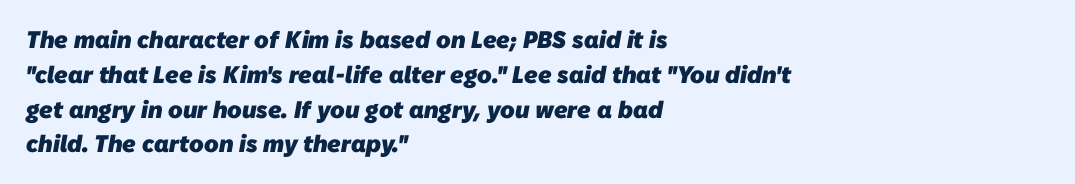
The image shows 24 px bold type; set left-aligned, normal line spacing (1.45x), normal letter spacing, not underlined.
